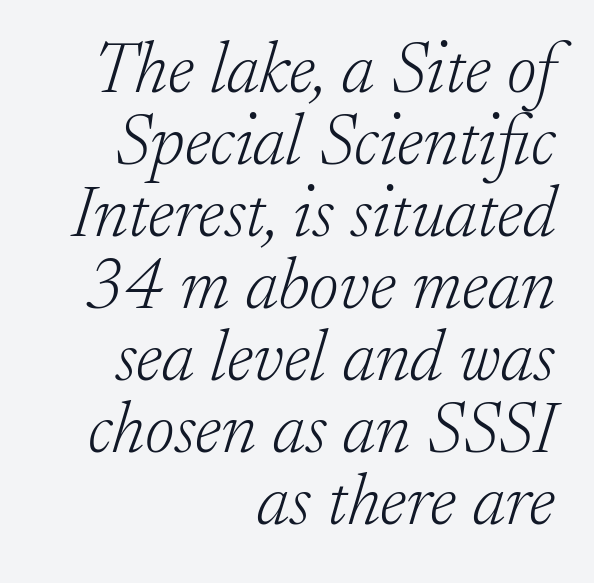
The image shows 72 px light serif type, italic (leaning right); set right-aligned, tight line spacing (1.0x), normal letter spacing, not underlined; low stroke contrast and a small x-height.
